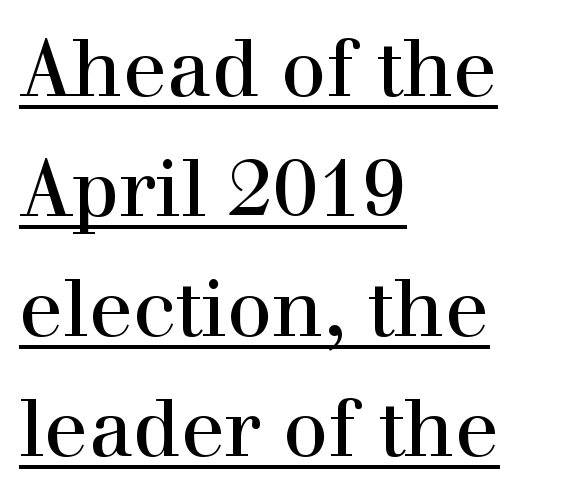
The image shows 80 px serif type, upright; set left-aligned, normal line spacing (1.5x), normal letter spacing, underlined; a medium x-height.
